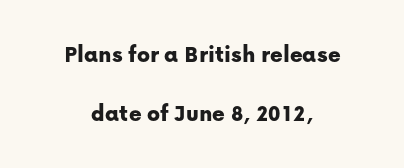
Anything drawn beneath the words? Only blank space. The paragraph has two soft edges and a firm central axis. The axis of the letterforms is exactly vertical. This rendering leaves character spacing at its baseline value. What's the leading like? Stretched, with rows far apart.
